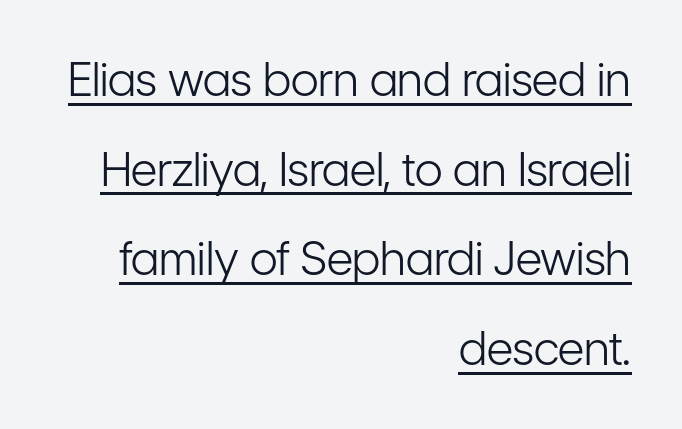
{"serif": "no", "italic": "no", "bold": "no", "weight": "light", "width": "condensed", "stroke_contrast": "low", "x_height": "medium", "monospaced": "no", "underline": "yes", "align": "right", "line_spacing": "loose", "line_spacing_ratio": 1.95, "letter_spacing": "normal", "letter_spacing_em": 0.0, "glyph_px": 46}
